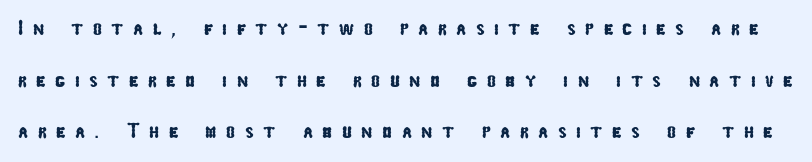
{"underline": "no", "line_spacing": "loose", "line_spacing_ratio": 2.46, "letter_spacing": "wide", "letter_spacing_em": 0.45, "glyph_px": 21}
